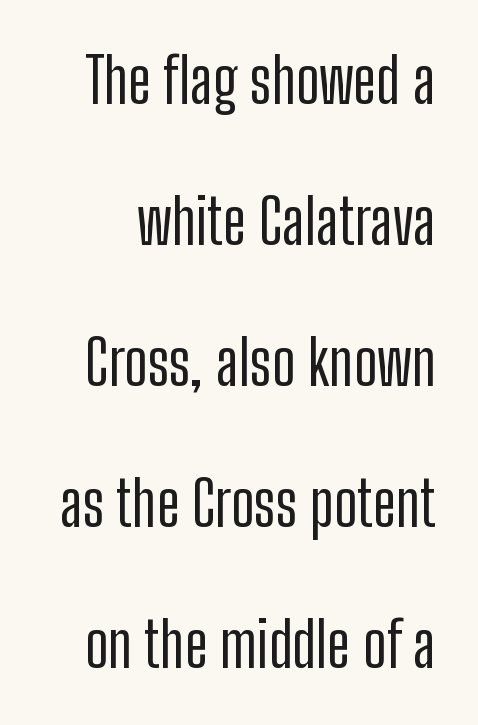
Is there any slant? The stems are plumb. No feet cap the strokes, marking this as sans-serif type. Plain, unruled lines of type. Is there much room between lines? Yes — plenty of vertical air separates them. These lines are rendered in a variable-pitch font.
